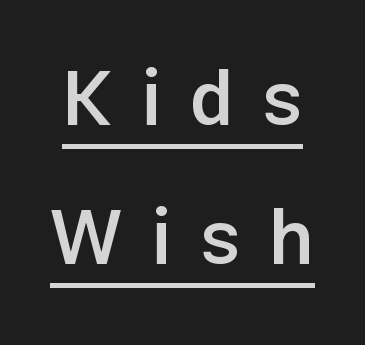
The image shows 77 px semibold sans-serif type, upright; set line spacing 1.81x, unusually wide letter spacing (+0.37 em), underlined; low stroke contrast and a medium x-height.
